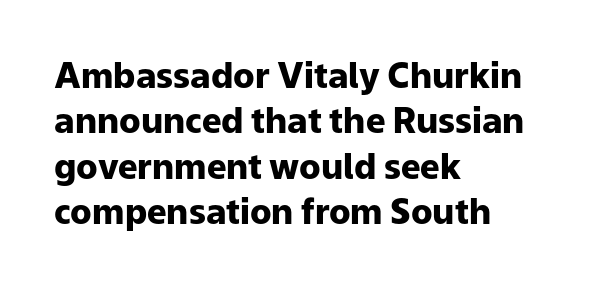
{"serif": "no", "italic": "no", "bold": "yes", "weight": "heavy", "width": "normal", "stroke_contrast": "low", "x_height": "medium", "monospaced": "no", "underline": "no", "align": "left", "line_spacing": "normal", "line_spacing_ratio": 1.3, "letter_spacing": "normal", "letter_spacing_em": 0.0, "glyph_px": 35}
